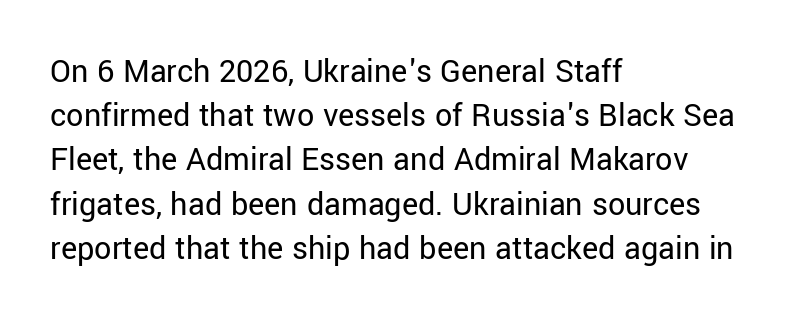
The image shows 34 px regular-weight sans-serif type, upright; set left-aligned, normal line spacing (1.3x), normal letter spacing, not underlined; low stroke contrast and a medium x-height.
